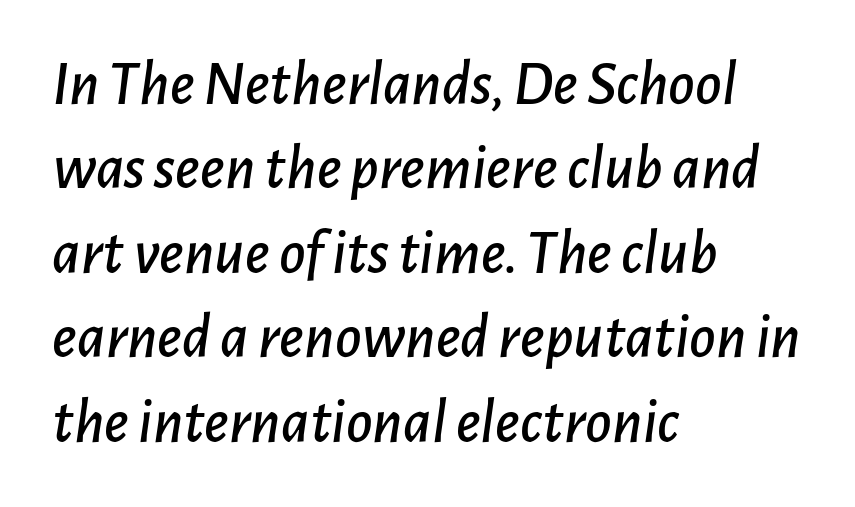
{"italic": "yes", "lean": "right", "slant_degrees": 7, "width": "normal", "stroke_contrast": "low", "x_height": "medium", "monospaced": "no", "underline": "no", "align": "left", "line_spacing": "normal", "line_spacing_ratio": 1.32, "letter_spacing": "normal", "letter_spacing_em": 0.0, "glyph_px": 64}
